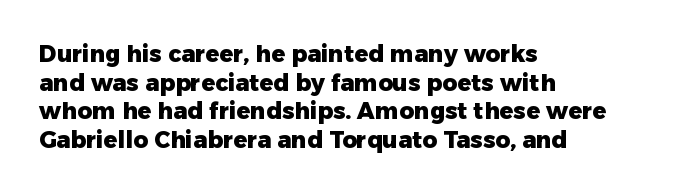
{"italic": "no", "bold": "yes", "underline": "no", "align": "left", "line_spacing": "normal", "line_spacing_ratio": 1.25, "letter_spacing": "normal", "letter_spacing_em": 0.0, "glyph_px": 23}
